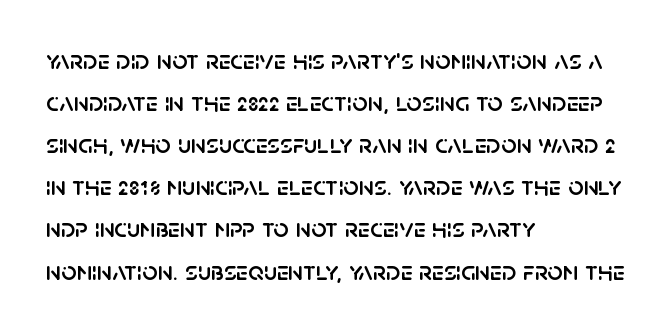
Q: Is the text italic (slanted)? A: No, it is upright.
Q: Is the text underlined? A: No.
Q: How is the paragraph aligned? A: Left-aligned.
Q: Is the spacing between letters normal or unusually wide? A: Normal.
Q: Is the spacing between lines tight, normal or loose? A: Normal.
